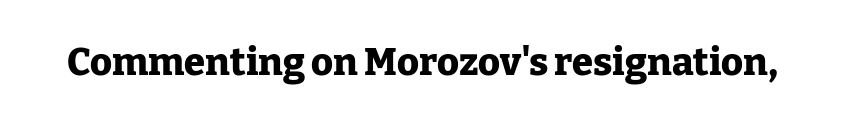
The image shows 38 px heavy serif type, upright; set normal letter spacing, not underlined; low stroke contrast and a medium x-height.
